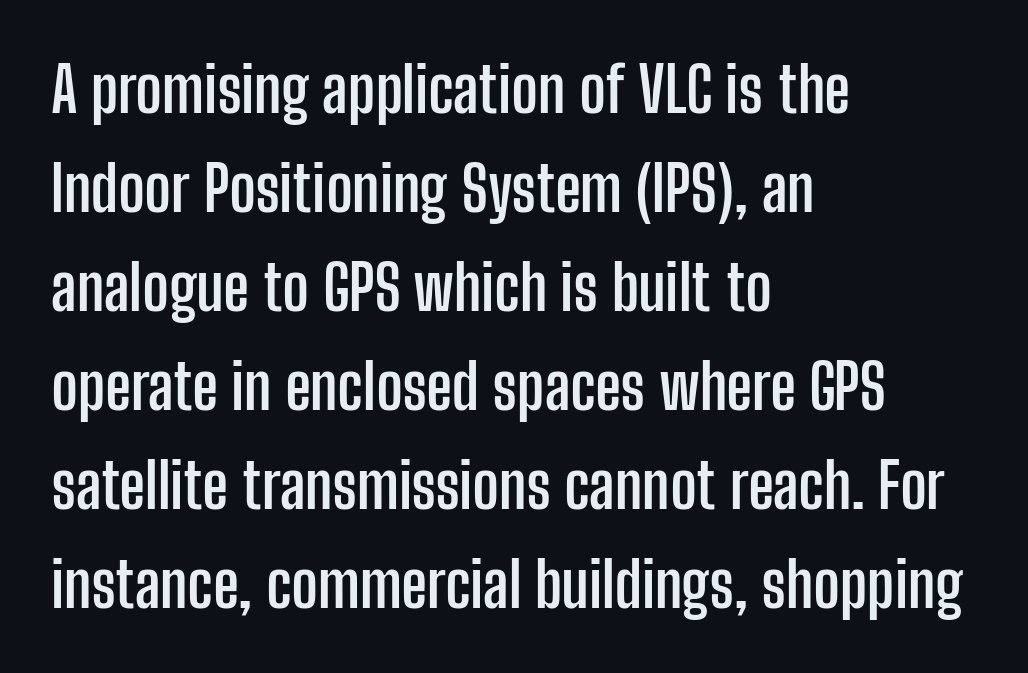
This is roman type, the default non-slanted kind. Anything drawn beneath the words? Only blank space. Looks like regular typesetting: each glyph gets only the width it needs. Horizontal bands of white between lines are of average thickness. The rendering keeps characters at their native spacing. Pretty heavy lettering here — definitely bold.
